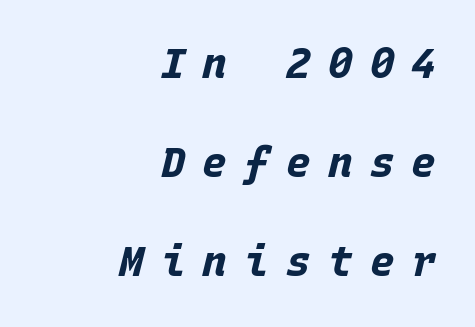
{"italic": "yes", "lean": "right", "slant_degrees": 15, "bold": "yes", "weight": "bold", "width": "normal", "stroke_contrast": "low", "x_height": "large", "monospaced": "yes", "underline": "no", "align": "right", "line_spacing": "loose", "line_spacing_ratio": 2.42, "letter_spacing": "wide", "letter_spacing_em": 0.42, "glyph_px": 41}
